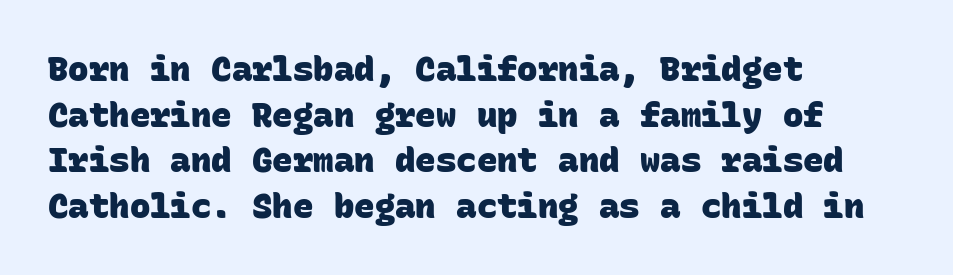
{"serif": "no", "bold": "yes", "weight": "heavy", "width": "normal", "stroke_contrast": "low", "x_height": "large", "monospaced": "yes", "underline": "no", "align": "left", "line_spacing": "normal", "line_spacing_ratio": 1.34, "letter_spacing": "normal", "letter_spacing_em": 0.0, "glyph_px": 34}
